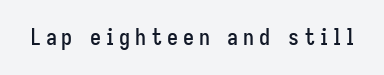
Honestly, the letter spacing is so wide it's the main thing you notice. The letters stand straight up with perfectly vertical stems. Plain, unruled lines of type.
